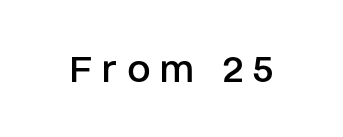
The image shows 43 px regular-weight sans-serif type, upright; set unusually wide letter spacing (+0.21 em), not underlined; low stroke contrast and a large x-height.
